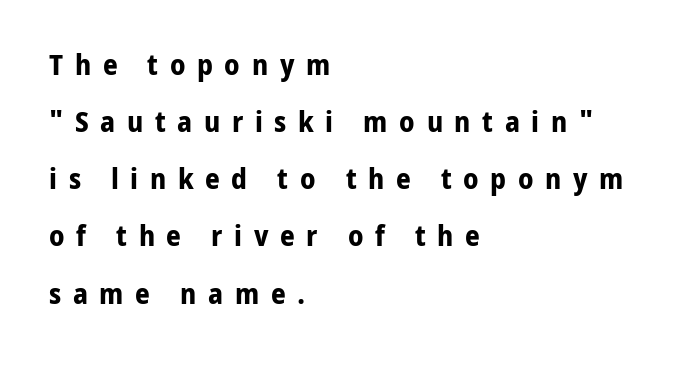
Q: Is the text bold? A: Yes.
Q: Is the text italic (slanted)? A: No, it is upright.
Q: Is the typeface a serif or a sans-serif typeface? A: Sans-serif.
Q: Is the text underlined? A: No.
Q: How is the paragraph aligned? A: Left-aligned.
Q: Is the spacing between letters normal or unusually wide? A: Unusually wide.
Q: Is the spacing between lines tight, normal or loose? A: Loose.
Q: Width (condensed, normal, or wide)? A: Normal.
Q: Stroke contrast? A: Low.
Q: x-height? A: Medium.
Q: Monospaced? A: No.
